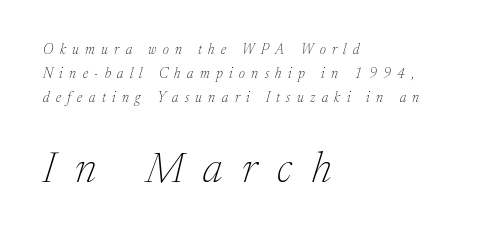
Style check: oblique. Quick note: underline off. The setting favours the left margin, as ordinary paragraphs usually do. The face looks like a standard text weight, possibly lighter.
